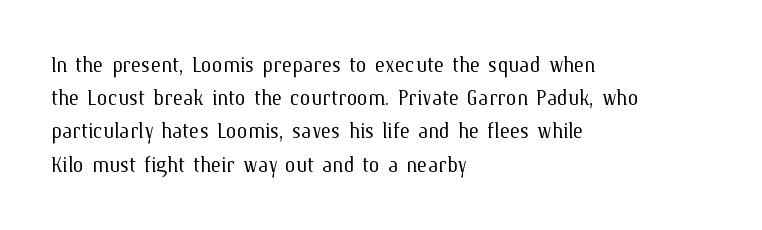
{"italic": "no", "bold": "no", "underline": "no", "align": "left", "line_spacing_ratio": 1.23, "letter_spacing": "normal", "letter_spacing_em": 0.0, "glyph_px": 27}
